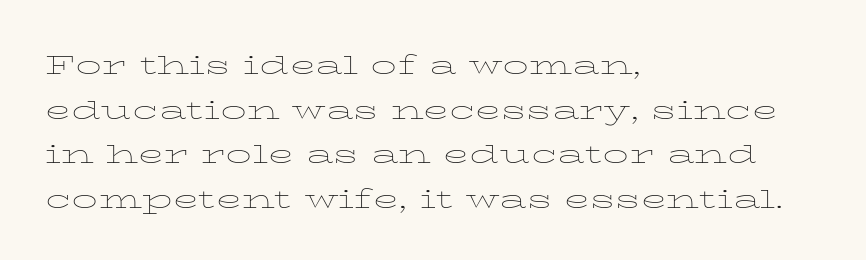
Q: Is the text bold? A: No.
Q: Is the text italic (slanted)? A: No, it is upright.
Q: Is the text underlined? A: No.
Q: How is the paragraph aligned? A: Left-aligned.
Q: Is the spacing between letters normal or unusually wide? A: Normal.
Q: Is the spacing between lines tight, normal or loose? A: Normal.
Q: Width (condensed, normal, or wide)? A: Wide.
Q: Stroke contrast? A: Low.
Q: x-height? A: Medium.
Q: Monospaced? A: No.
